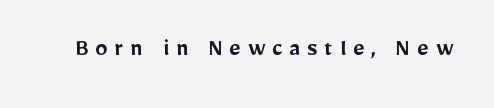
The image shows 25 px text type, upright; set unusually wide letter spacing (+0.28 em), not underlined.
